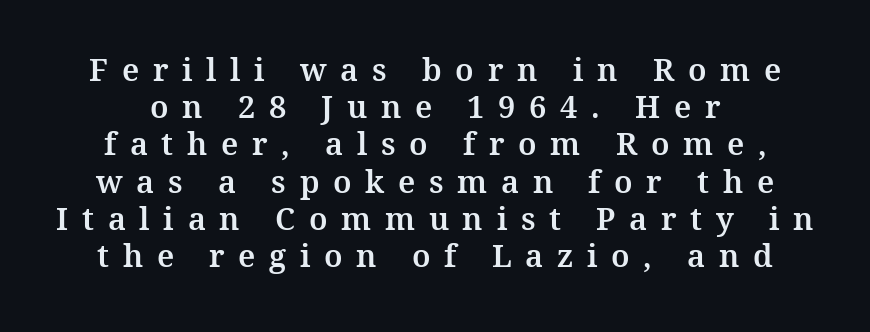
Q: Is the text italic (slanted)? A: No, it is upright.
Q: Is the typeface a serif or a sans-serif typeface? A: Serif.
Q: Is the text underlined? A: No.
Q: Is the spacing between letters normal or unusually wide? A: Unusually wide.
Q: Width (condensed, normal, or wide)? A: Normal.
Q: Stroke contrast? A: Medium.
Q: x-height? A: Medium.
Q: Monospaced? A: No.
